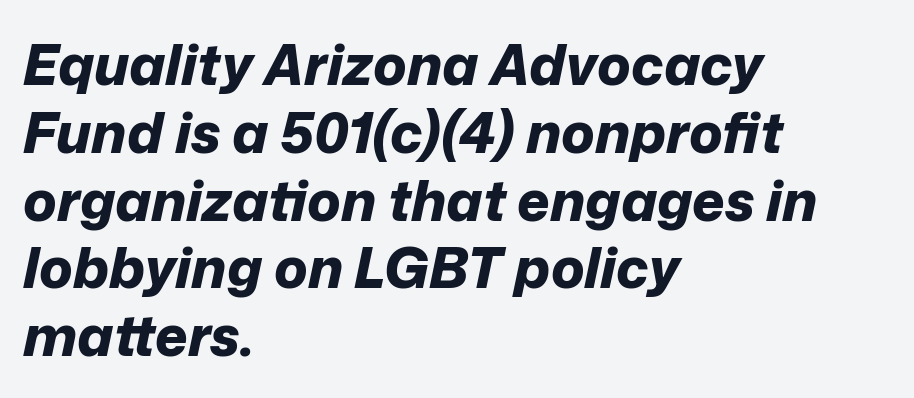
{"italic": "yes", "lean": "right", "slant_degrees": 12, "bold": "yes", "weight": "bold", "width": "normal", "stroke_contrast": "low", "x_height": "medium", "monospaced": "no", "underline": "no", "align": "left", "line_spacing_ratio": 1.21, "letter_spacing": "normal", "letter_spacing_em": 0.0, "glyph_px": 56}
